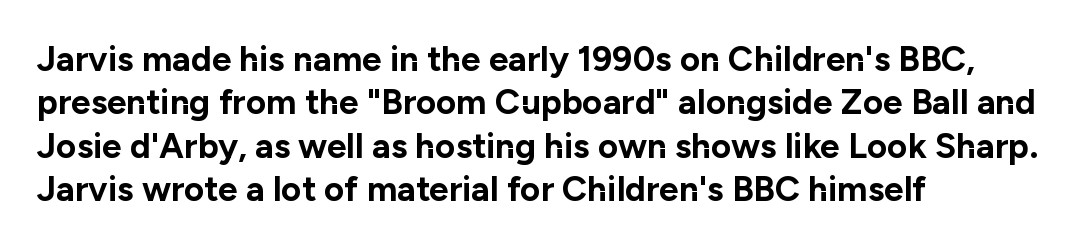
The image shows 35 px bold sans-serif type, upright; set left-aligned, line spacing 1.24x, normal letter spacing, not underlined; low stroke contrast and a medium x-height.
